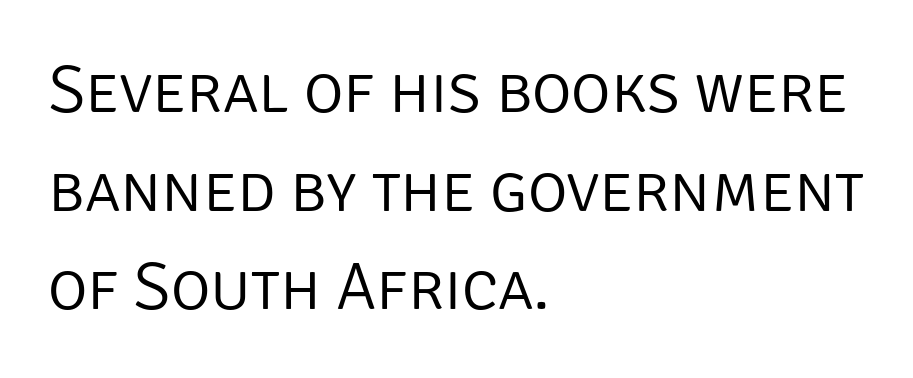
Q: Is the text bold? A: No.
Q: Is the text italic (slanted)? A: No, it is upright.
Q: Is the typeface a serif or a sans-serif typeface? A: Sans-serif.
Q: Is the text underlined? A: No.
Q: How is the paragraph aligned? A: Left-aligned.
Q: Is the spacing between letters normal or unusually wide? A: Normal.
Q: Is the spacing between lines tight, normal or loose? A: Normal.
Q: Width (condensed, normal, or wide)? A: Normal.
Q: Stroke contrast? A: Low.
Q: x-height? A: Large.
Q: Monospaced? A: No.
